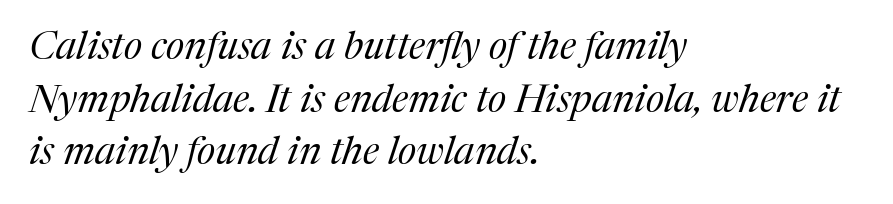
A typesetter would call this leading conventional body-copy spacing. Caption: multi-line text, flush left, ragged right. Compared with typical body copy, the letter spacing here is the same. Spacing verdict: proportional, widths tailored to each character. The gap between lines stays unmarked.
